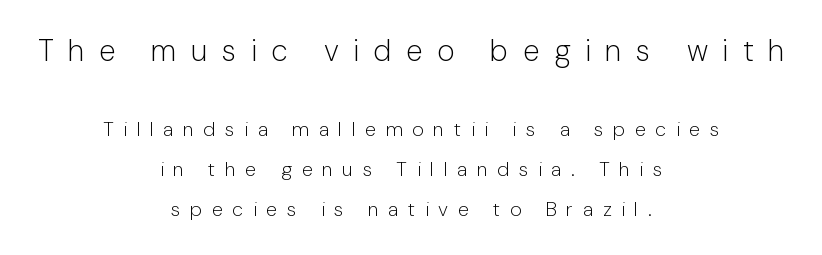
{"serif": "no", "italic": "no", "bold": "no", "weight": "light", "width": "normal", "stroke_contrast": "low", "x_height": "medium", "monospaced": "no", "underline": "no", "align": "center", "line_spacing": "loose", "line_spacing_ratio": 2.02, "letter_spacing": "wide", "letter_spacing_em": 0.48, "larger_block": "first", "size_ratio": 1.5, "glyph_px": 30}
